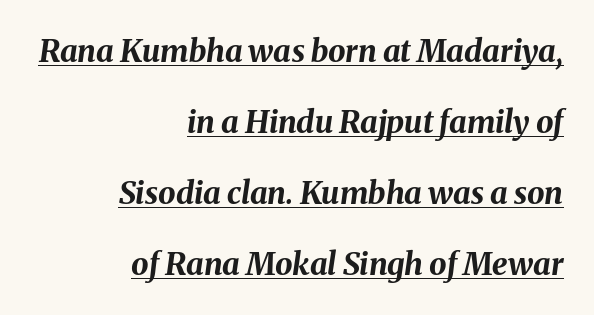
Q: Is the text bold? A: Yes.
Q: Is the text italic (slanted)? A: Yes, it leans right by about 8 degrees.
Q: Is the text underlined? A: Yes.
Q: How is the paragraph aligned? A: Right-aligned.
Q: Is the spacing between letters normal or unusually wide? A: Normal.
Q: Is the spacing between lines tight, normal or loose? A: Loose.
Q: Width (condensed, normal, or wide)? A: Normal.
Q: Stroke contrast? A: Medium.
Q: x-height? A: Medium.
Q: Monospaced? A: No.
